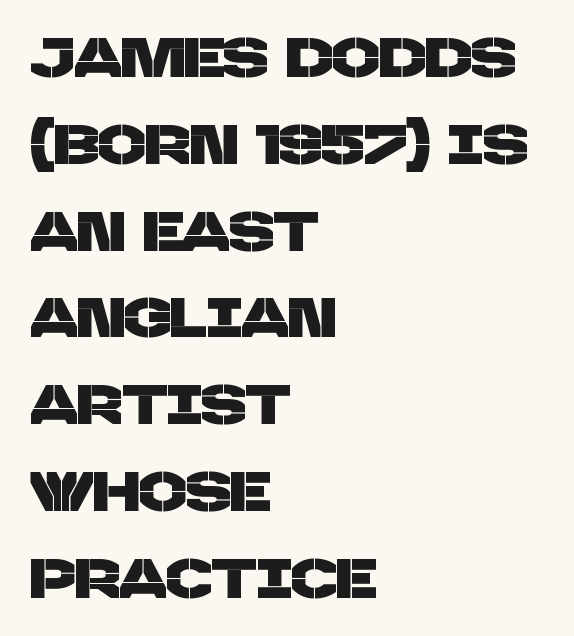
Q: Is the typeface a serif or a sans-serif typeface? A: Sans-serif.
Q: Is the text underlined? A: No.
Q: How is the paragraph aligned? A: Left-aligned.
Q: Is the spacing between letters normal or unusually wide? A: Normal.
Q: Is the spacing between lines tight, normal or loose? A: Normal.
Q: Width (condensed, normal, or wide)? A: Normal.
Q: Stroke contrast? A: Low.
Q: x-height? A: Large.
Q: Monospaced? A: No.
